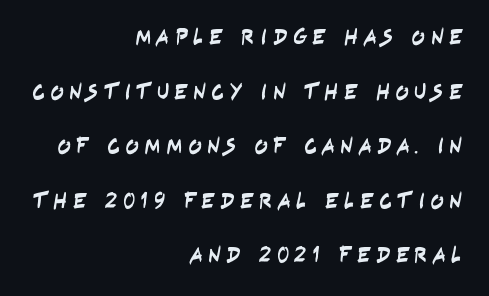
The image shows 22 px text type; set right-aligned, loose line spacing (2.48x), unusually wide letter spacing (+0.25 em), not underlined.
